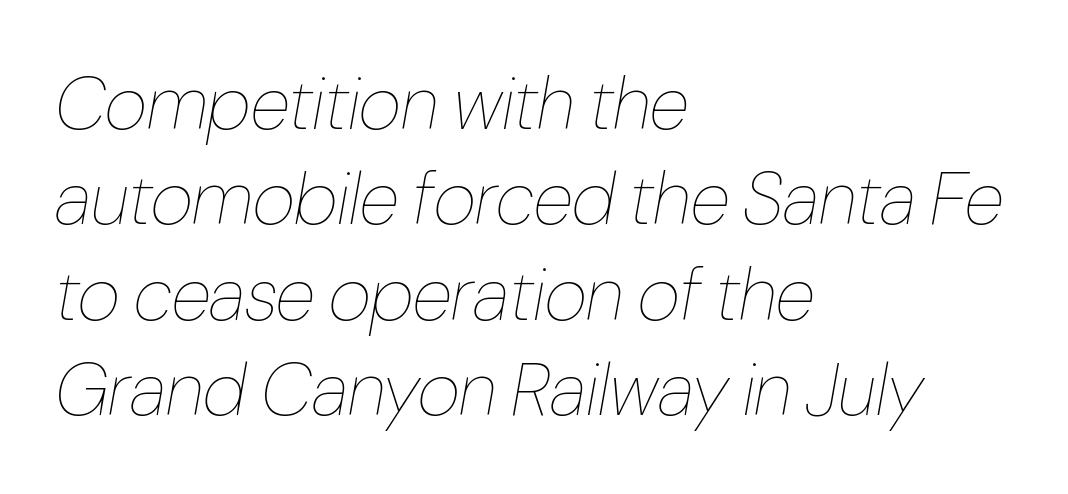
Q: Is the text bold? A: No.
Q: Is the text italic (slanted)? A: Yes, it leans right by about 10 degrees.
Q: Is the text underlined? A: No.
Q: How is the paragraph aligned? A: Left-aligned.
Q: Is the spacing between letters normal or unusually wide? A: Normal.
Q: Is the spacing between lines tight, normal or loose? A: Normal.
Q: Width (condensed, normal, or wide)? A: Condensed.
Q: Stroke contrast? A: Low.
Q: x-height? A: Medium.
Q: Monospaced? A: No.
